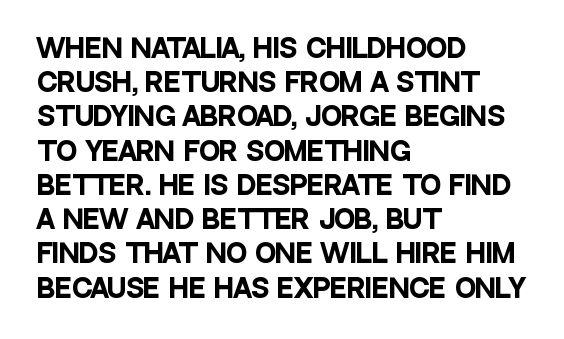
The lines in this sample share a left origin and differ only in where they stop. Summary of vertical rhythm: regular, with standard interline spacing. Italic: no, the glyphs are upright roman. The letterforms sit shoulder to shoulder at normal distance. Set as a true bold cut, around the 700 mark. The baseline area is clear.
